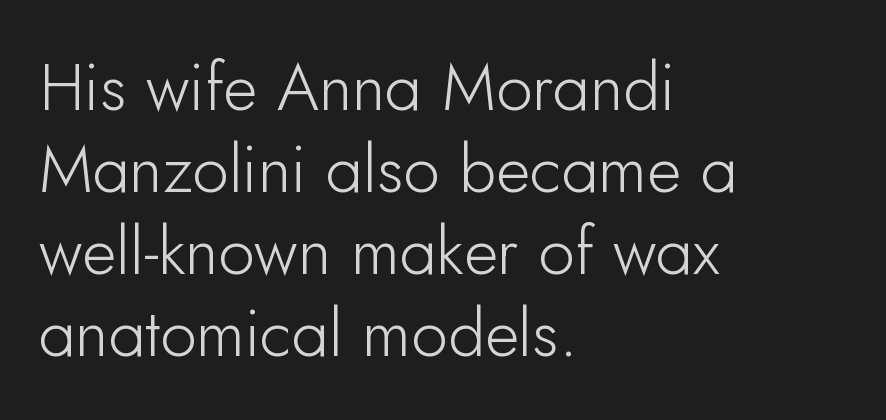
{"serif": "no", "italic": "no", "width": "normal", "stroke_contrast": "low", "x_height": "small", "monospaced": "no", "underline": "no", "align": "left", "line_spacing_ratio": 1.24, "letter_spacing": "normal", "letter_spacing_em": 0.0, "glyph_px": 66}
